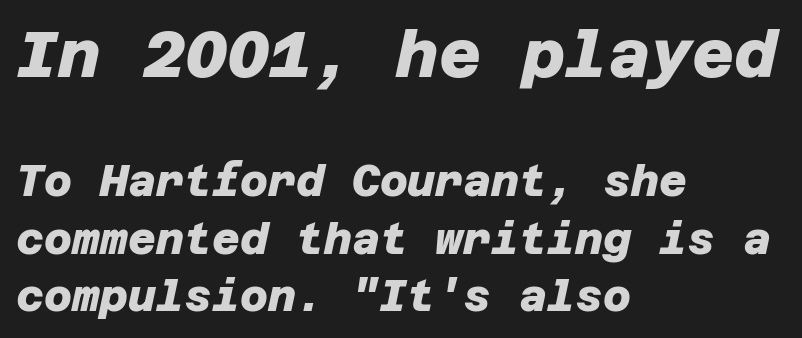
Nothing unusual about the tracking: characters are spaced as the font intends. Font category for this specimen: sans-serif. The characters look thick and weighty, a clear bold. Caption: multi-line text, flush left, ragged right. Beneath every word, the page is bare.
